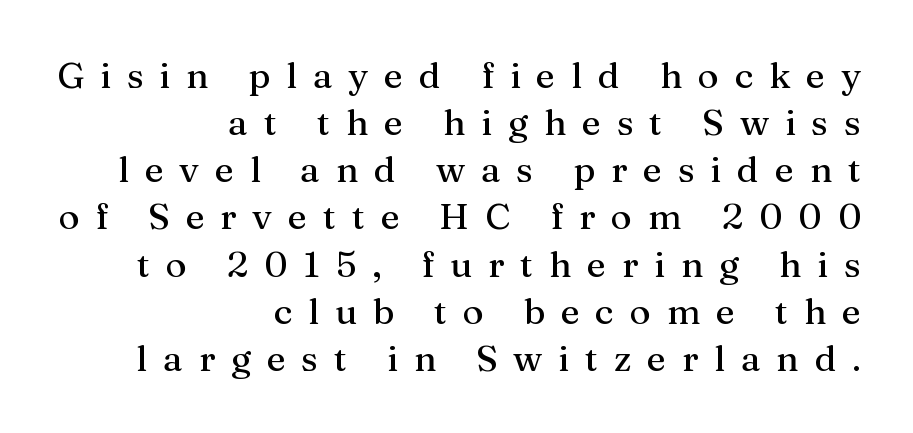
{"serif": "yes", "italic": "no", "width": "normal", "stroke_contrast": "medium", "x_height": "medium", "monospaced": "no", "underline": "no", "align": "right", "line_spacing": "normal", "line_spacing_ratio": 1.31, "letter_spacing": "wide", "letter_spacing_em": 0.44, "glyph_px": 36}
